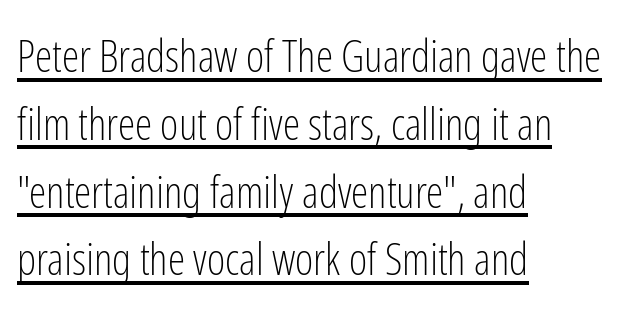
The image shows 44 px light, condensed sans-serif type, upright; set left-aligned, normal line spacing (1.54x), normal letter spacing, underlined; low stroke contrast and a medium x-height.
